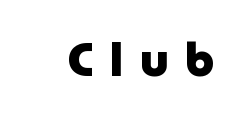
Q: Is the text bold? A: Yes.
Q: Is the text italic (slanted)? A: No, it is upright.
Q: Is the typeface a serif or a sans-serif typeface? A: Sans-serif.
Q: Is the text underlined? A: No.
Q: Is the spacing between letters normal or unusually wide? A: Unusually wide.
Q: Width (condensed, normal, or wide)? A: Normal.
Q: Stroke contrast? A: Low.
Q: x-height? A: Medium.
Q: Monospaced? A: No.
